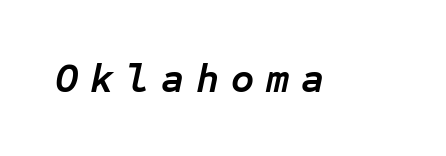
{"italic": "yes", "lean": "right", "slant_degrees": 12, "bold": "yes", "weight": "semibold", "width": "normal", "stroke_contrast": "low", "x_height": "medium", "monospaced": "yes", "underline": "no", "letter_spacing": "wide", "letter_spacing_em": 0.3, "glyph_px": 40}
